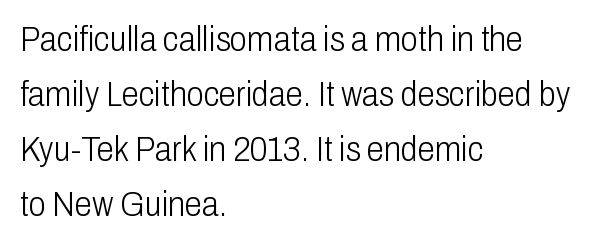
The image shows 35 px light, condensed sans-serif type, upright; set left-aligned, normal line spacing (1.57x), normal letter spacing, not underlined; low stroke contrast and a medium x-height.
